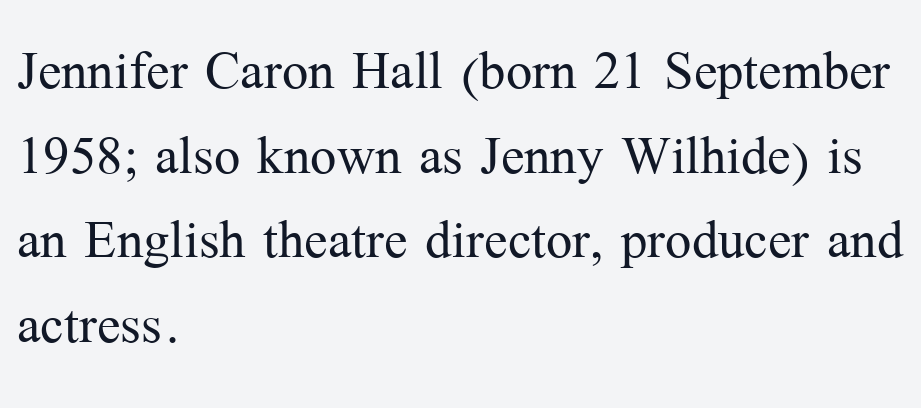
{"serif": "yes", "italic": "no", "bold": "no", "weight": "light", "width": "normal", "stroke_contrast": "medium", "x_height": "medium", "monospaced": "no", "underline": "no", "align": "left", "line_spacing_ratio": 1.21, "letter_spacing": "normal", "letter_spacing_em": 0.0, "glyph_px": 70}
